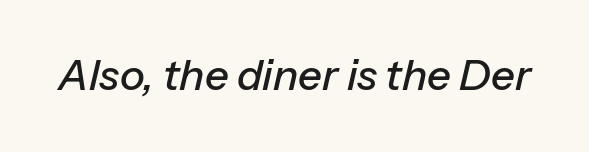
The image shows 42 px text type, italic (leaning right); set normal letter spacing, not underlined; low stroke contrast and a medium x-height.
